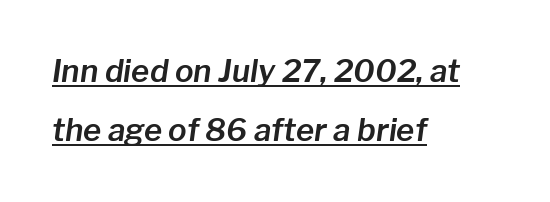
The image shows 31 px text type, italic (leaning right); set left-aligned, loose line spacing (1.91x), normal letter spacing, underlined; low stroke contrast and a medium x-height.
